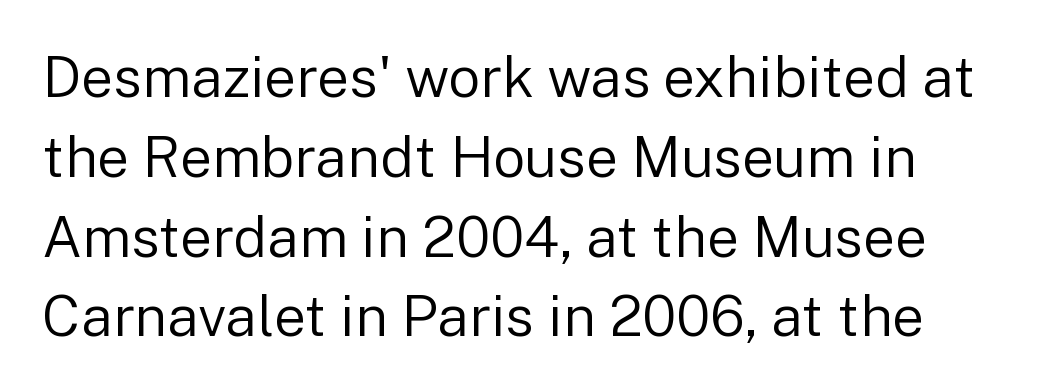
{"serif": "no", "italic": "no", "bold": "no", "weight": "regular", "width": "normal", "stroke_contrast": "low", "x_height": "medium", "monospaced": "no", "underline": "no", "line_spacing": "normal", "line_spacing_ratio": 1.4, "letter_spacing": "normal", "letter_spacing_em": 0.0, "glyph_px": 57}
